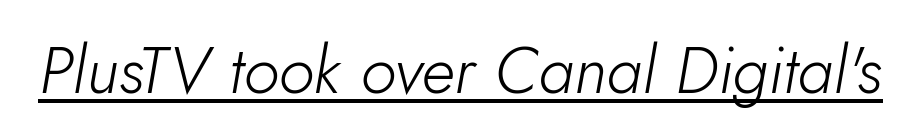
Q: Is the text bold? A: No.
Q: Is the text italic (slanted)? A: Yes, it leans right by about 5 degrees.
Q: Is the text underlined? A: Yes.
Q: Is the spacing between letters normal or unusually wide? A: Normal.
Q: Width (condensed, normal, or wide)? A: Normal.
Q: Stroke contrast? A: Low.
Q: x-height? A: Small.
Q: Monospaced? A: No.
